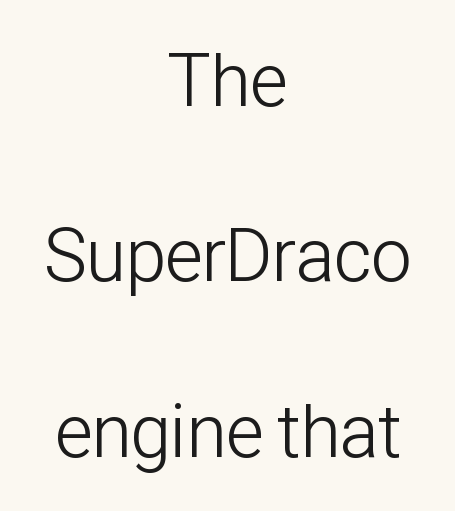
{"serif": "no", "italic": "no", "bold": "no", "weight": "light", "width": "condensed", "stroke_contrast": "low", "x_height": "medium", "monospaced": "no", "underline": "no", "align": "center", "line_spacing": "loose", "line_spacing_ratio": 2.37, "letter_spacing": "normal", "letter_spacing_em": 0.0, "glyph_px": 74}
